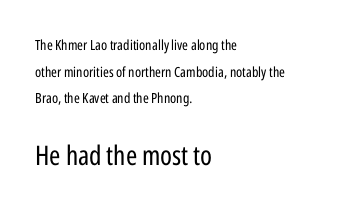
Honestly, the letter spacing is just normal — you wouldn't notice it. Leading: increased. All the whitespace from short lines collects on the right. The letters stand upright; this is a roman face. Glance below the letters and you will spot only blank space. Letters have the restrained weight of plain body copy at most.
